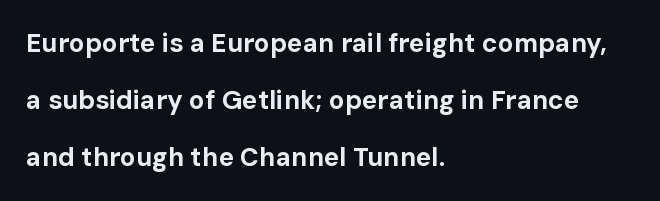
{"italic": "no", "bold": "yes", "underline": "no", "align": "left", "line_spacing": "loose", "line_spacing_ratio": 2.19, "letter_spacing": "normal", "letter_spacing_em": 0.0, "glyph_px": 26}
